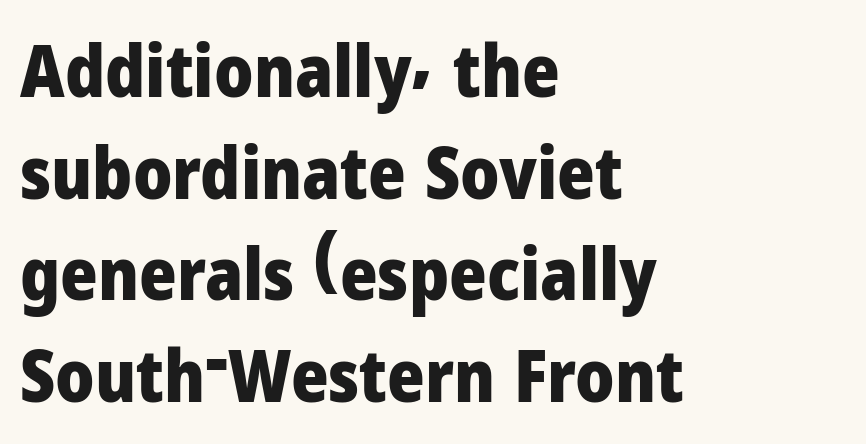
{"serif": "no", "italic": "no", "bold": "yes", "weight": "heavy", "width": "normal", "stroke_contrast": "low", "x_height": "medium", "monospaced": "no", "underline": "no", "align": "left", "line_spacing": "normal", "line_spacing_ratio": 1.41, "letter_spacing": "normal", "letter_spacing_em": 0.0, "glyph_px": 72}
